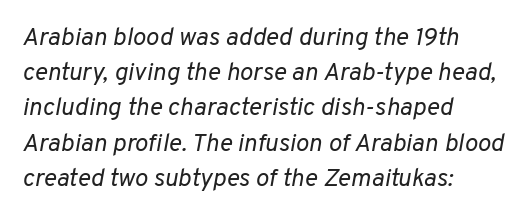
Standard letterfit; no display-style spreading of the glyphs. The face looks like a standard text weight, possibly lighter. Descenders are the only things crossing below the line. Regarding leading, the lines here are spaced in the standard way. All the whitespace from short lines collects on the right. The rendering applies a slant to the glyphs.
